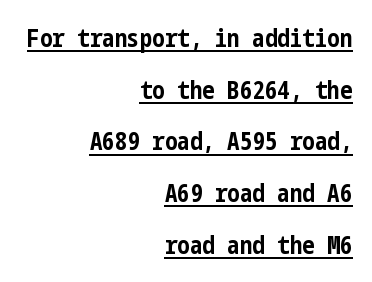
{"italic": "no", "bold": "yes", "underline": "yes", "align": "right", "line_spacing": "loose", "line_spacing_ratio": 2.07, "letter_spacing": "normal", "letter_spacing_em": 0.0, "glyph_px": 25}
